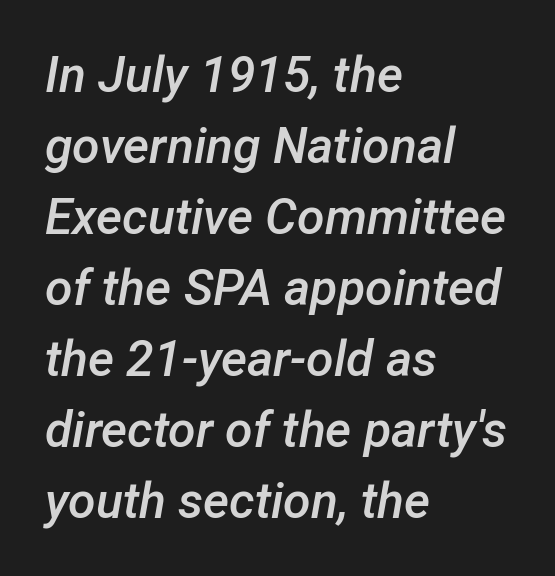
{"italic": "yes", "lean": "right", "slant_degrees": 12, "bold": "semi", "weight": "semibold", "width": "normal", "stroke_contrast": "low", "x_height": "medium", "monospaced": "no", "underline": "no", "align": "left", "line_spacing": "normal", "line_spacing_ratio": 1.42, "letter_spacing": "normal", "letter_spacing_em": 0.0, "glyph_px": 50}
